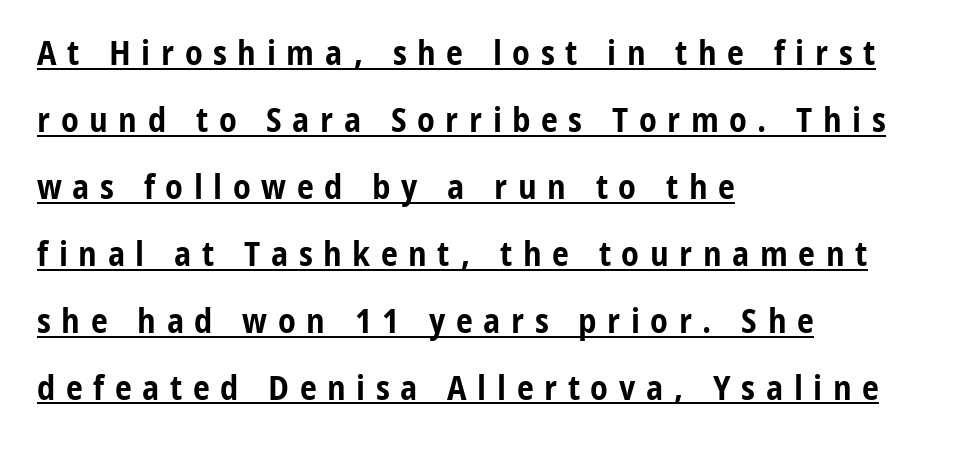
Font category for this specimen: sans-serif. Caption: multi-line text, flush left, ragged right. The typography opts for an upright posture over an oblique one. Each new line begins a long way beneath the previous one. Varying glyph widths throughout — classic text-font behaviour. In terms of letterspacing, this is a distinctly airy, spread setting.
